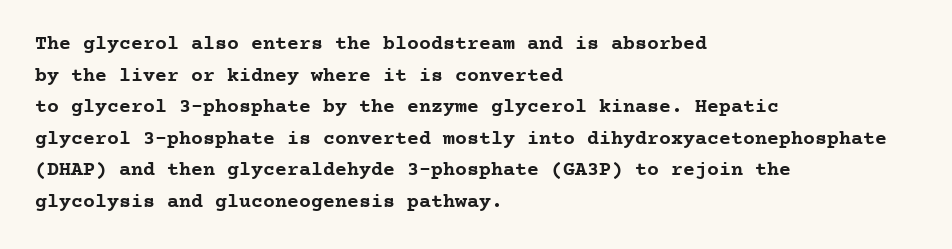
The image shows 20 px bold type, upright; set left-aligned, normal line spacing (1.58x), normal letter spacing, not underlined.
